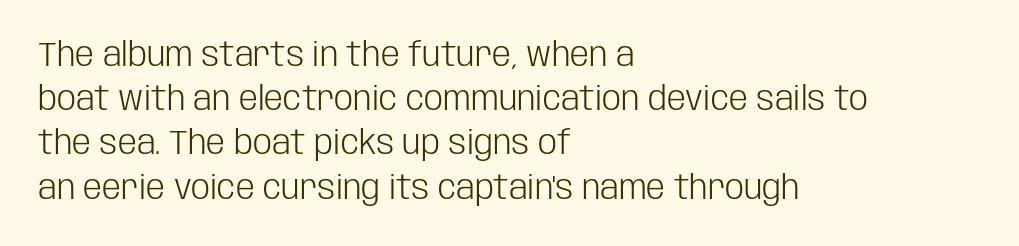
The image shows 34 px light, condensed sans-serif type, upright; set left-aligned, normal line spacing (1.3x), normal letter spacing, not underlined; low stroke contrast and a large x-height.
